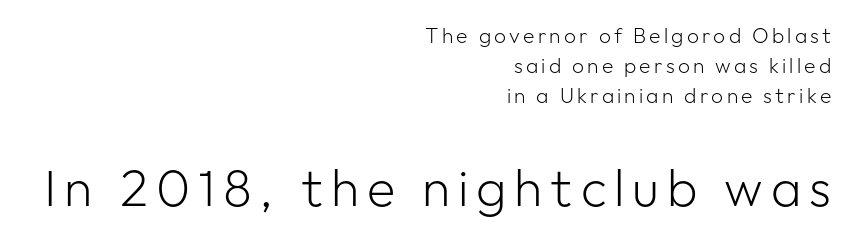
The image shows 52 px light sans-serif type, upright; set right-aligned, normal line spacing (1.43x), not underlined; the second (bottom) block is 2.48x larger; low stroke contrast and a medium x-height.
